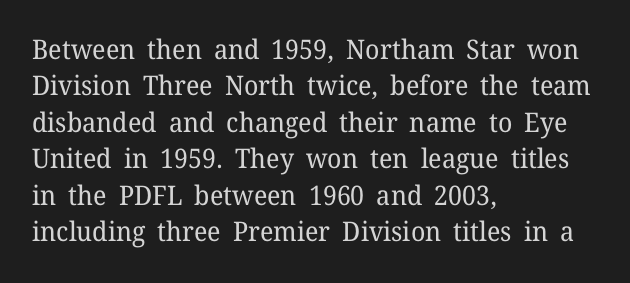
{"italic": "no", "bold": "no", "underline": "no", "align": "left", "line_spacing": "normal", "line_spacing_ratio": 1.35, "letter_spacing": "normal", "letter_spacing_em": 0.0, "glyph_px": 27}
